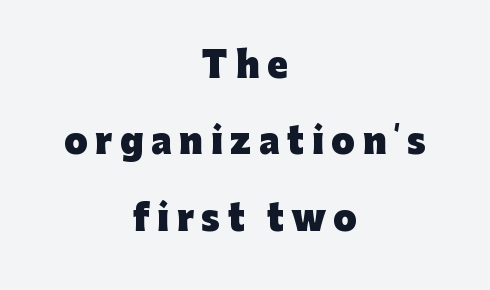
The face used here is proportionally spaced, like ordinary book or web type. Glance below the letters and you will spot only blank space. Do the letters lean? They stand straight. Interline gaps are noticeably wide in this sample.
